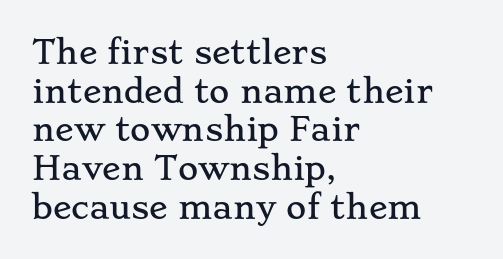
The image shows 31 px wide serif type, upright; set left-aligned, normal line spacing (1.25x), normal letter spacing, not underlined; low stroke contrast and a small x-height.
